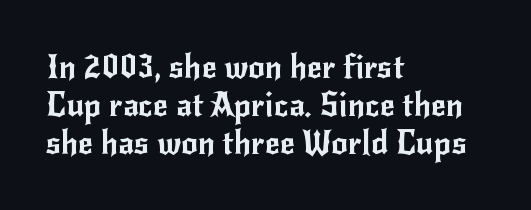
Q: Is the text italic (slanted)? A: No, it is upright.
Q: Is the typeface a serif or a sans-serif typeface? A: Sans-serif.
Q: Is the text underlined? A: No.
Q: How is the paragraph aligned? A: Left-aligned.
Q: Is the spacing between letters normal or unusually wide? A: Normal.
Q: Is the spacing between lines tight, normal or loose? A: Tight.
Q: Width (condensed, normal, or wide)? A: Normal.
Q: Stroke contrast? A: Low.
Q: x-height? A: Small.
Q: Monospaced? A: No.
